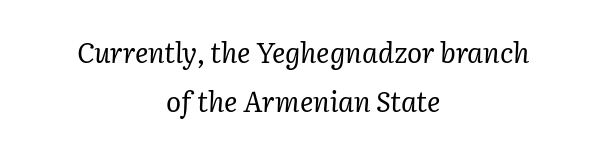
{"serif": "yes", "italic": "yes", "lean": "right", "slant_degrees": 2, "bold": "no", "weight": "regular", "width": "normal", "stroke_contrast": "low", "x_height": "medium", "monospaced": "no", "underline": "no", "align": "center", "line_spacing_ratio": 1.75, "letter_spacing": "normal", "letter_spacing_em": 0.0, "glyph_px": 28}
